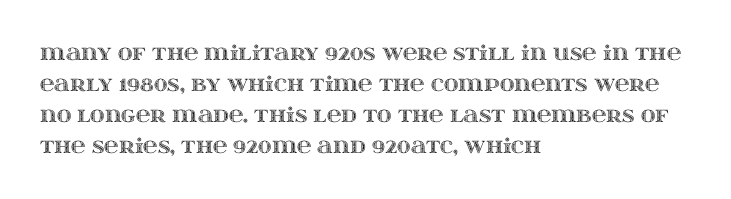
{"italic": "no", "underline": "no", "align": "left", "line_spacing": "normal", "line_spacing_ratio": 1.55, "letter_spacing": "normal", "letter_spacing_em": 0.0, "glyph_px": 20}
